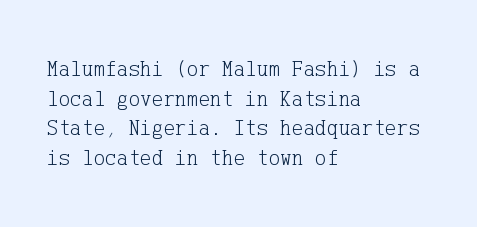
{"italic": "no", "bold": "no", "underline": "no", "align": "left", "line_spacing": "normal", "line_spacing_ratio": 1.35, "letter_spacing": "normal", "letter_spacing_em": 0.0, "glyph_px": 22}
